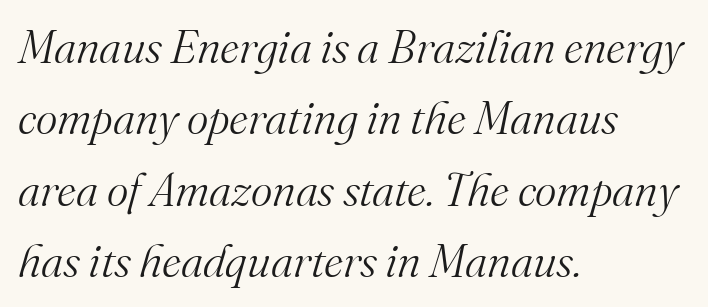
{"serif": "yes", "italic": "yes", "lean": "right", "slant_degrees": 16, "bold": "no", "weight": "light", "width": "normal", "stroke_contrast": "medium", "x_height": "small", "monospaced": "no", "underline": "no", "align": "left", "line_spacing": "normal", "line_spacing_ratio": 1.55, "letter_spacing": "normal", "letter_spacing_em": 0.0, "glyph_px": 46}
